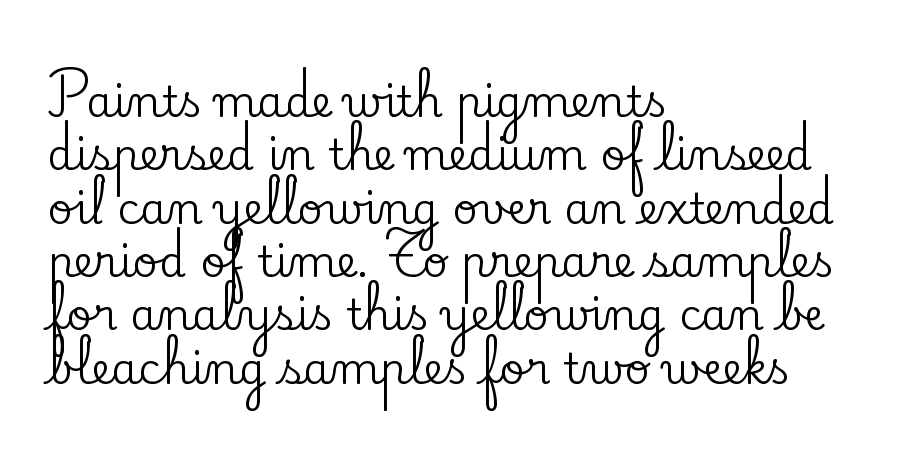
Q: Is the text italic (slanted)? A: No, it is upright.
Q: Is the typeface a serif or a sans-serif typeface? A: Serif.
Q: Is the text underlined? A: No.
Q: How is the paragraph aligned? A: Left-aligned.
Q: Is the spacing between letters normal or unusually wide? A: Normal.
Q: Width (condensed, normal, or wide)? A: Normal.
Q: Stroke contrast? A: Low.
Q: x-height? A: Small.
Q: Monospaced? A: No.
